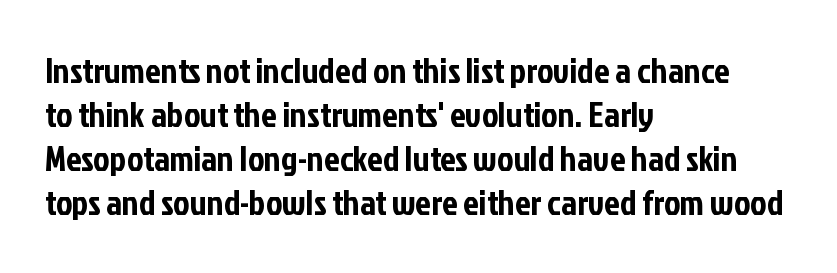
The image shows 35 px condensed sans-serif type, upright; set left-aligned, normal line spacing (1.26x), normal letter spacing, not underlined; low stroke contrast and a medium x-height.
